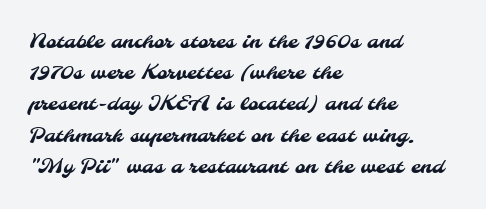
If you drew a ruler down the left edge, every line would touch it. Regular leading. Only glyphs here, with clear space below each row. Each word holds together tightly as a unit, with standard inter-letter gaps.
